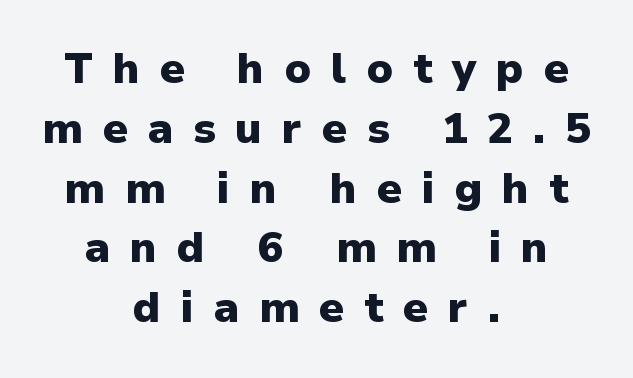
Neither beginnings nor endings align; midpoints do. Here the designer chose a conventional face with non-uniform glyph widths. The lettering holds an erect, upright posture throughout. This sample keeps an unexceptional amount of space between lines. Rule under the text: the space is simply empty.
